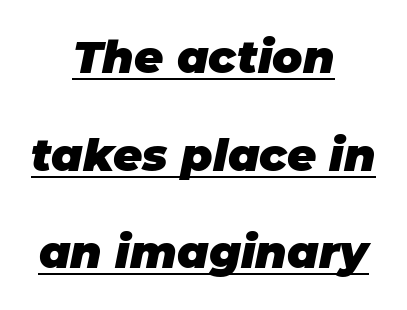
Q: Is the text bold? A: Yes.
Q: Is the text italic (slanted)? A: Yes, it leans right by about 11 degrees.
Q: Is the text underlined? A: Yes.
Q: How is the paragraph aligned? A: Centered.
Q: Is the spacing between letters normal or unusually wide? A: Normal.
Q: Is the spacing between lines tight, normal or loose? A: Loose.
Q: Width (condensed, normal, or wide)? A: Normal.
Q: Stroke contrast? A: Low.
Q: x-height? A: Large.
Q: Monospaced? A: No.
